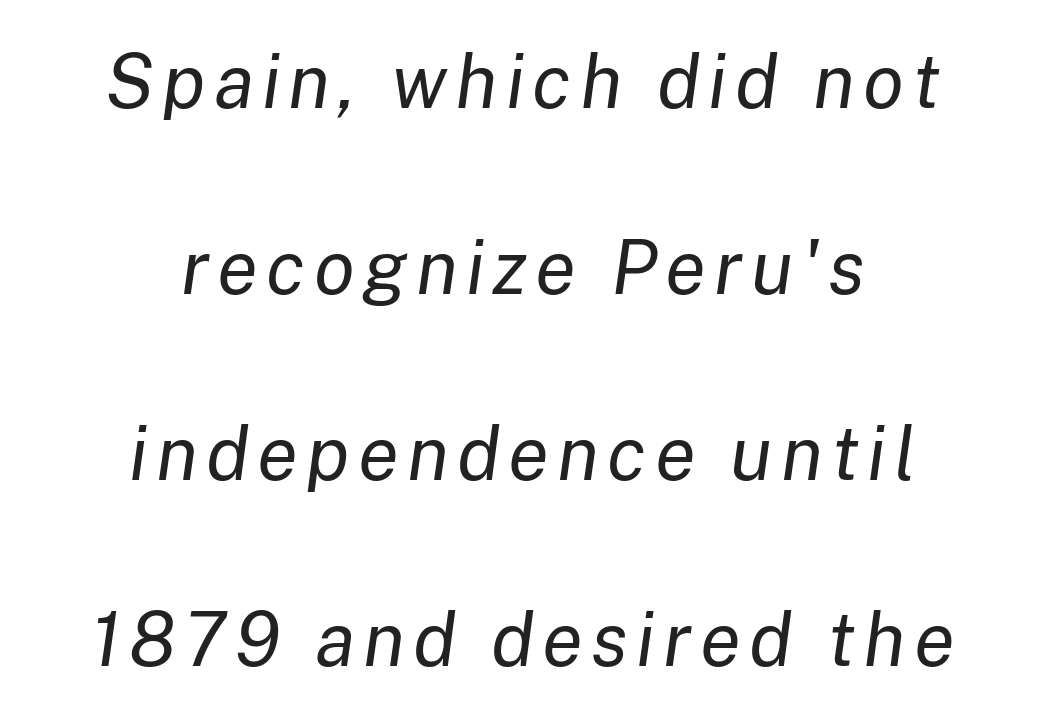
Q: Is the text bold? A: No.
Q: Is the text italic (slanted)? A: Yes, it leans right by about 8 degrees.
Q: Is the text underlined? A: No.
Q: How is the paragraph aligned? A: Centered.
Q: Is the spacing between lines tight, normal or loose? A: Loose.
Q: Width (condensed, normal, or wide)? A: Normal.
Q: Stroke contrast? A: Low.
Q: x-height? A: Medium.
Q: Monospaced? A: No.
